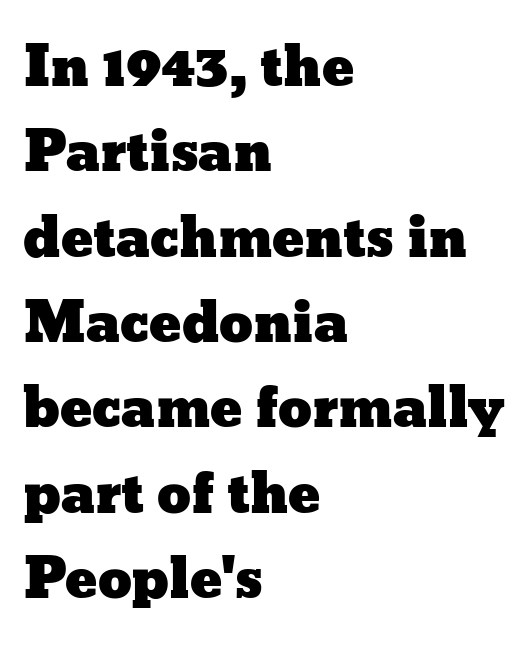
{"italic": "no", "width": "wide", "stroke_contrast": "low", "x_height": "medium", "monospaced": "no", "underline": "no", "align": "left", "line_spacing": "normal", "line_spacing_ratio": 1.58, "letter_spacing": "normal", "letter_spacing_em": 0.0, "glyph_px": 54}
